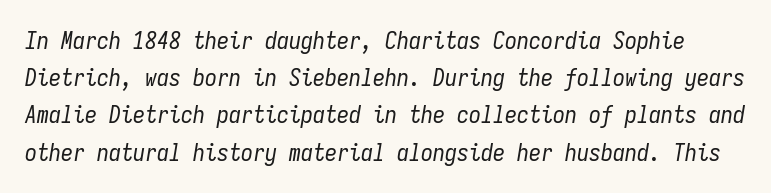
Words float on clear page, feet unadorned. These lines sit exactly where default settings would place them. The rendering applies a slant to the glyphs. Short note: letters normally spaced. Think standard paragraph weight, or any step lighter than that.
